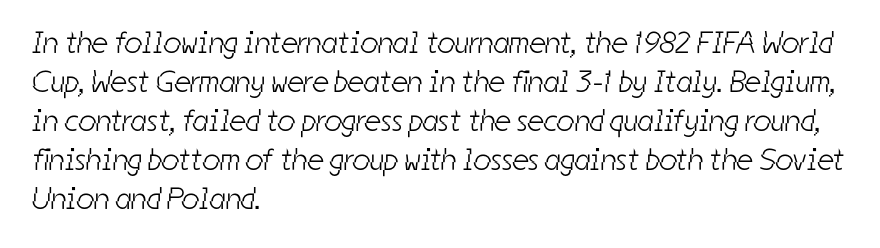
Q: Is the text bold? A: No.
Q: Is the typeface a serif or a sans-serif typeface? A: Sans-serif.
Q: Is the text underlined? A: No.
Q: How is the paragraph aligned? A: Left-aligned.
Q: Is the spacing between letters normal or unusually wide? A: Normal.
Q: Is the spacing between lines tight, normal or loose? A: Normal.
Q: Width (condensed, normal, or wide)? A: Condensed.
Q: Stroke contrast? A: Low.
Q: x-height? A: Medium.
Q: Monospaced? A: No.
